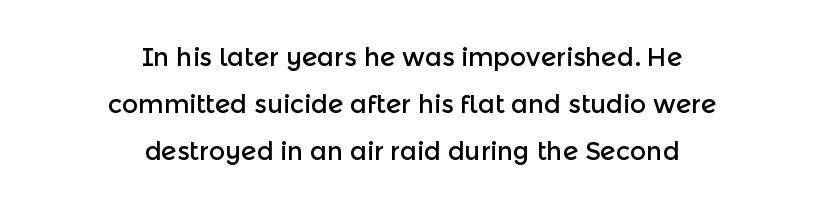
Q: Is the text italic (slanted)? A: No, it is upright.
Q: Is the text underlined? A: No.
Q: How is the paragraph aligned? A: Centered.
Q: Is the spacing between letters normal or unusually wide? A: Normal.
